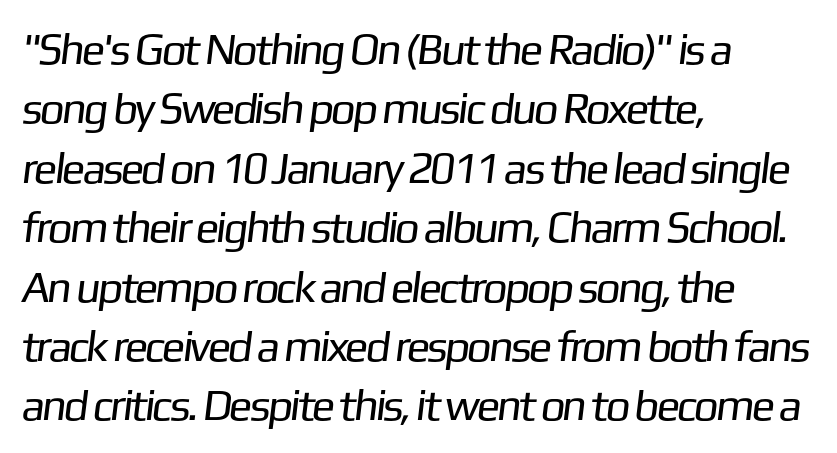
Character widths vary here, with narrow letters taking less room than wide ones. Summary of vertical rhythm: regular, with standard interline spacing. Left-aligned paragraph, ragged on the right. The string is rendered with underlining switched off.
